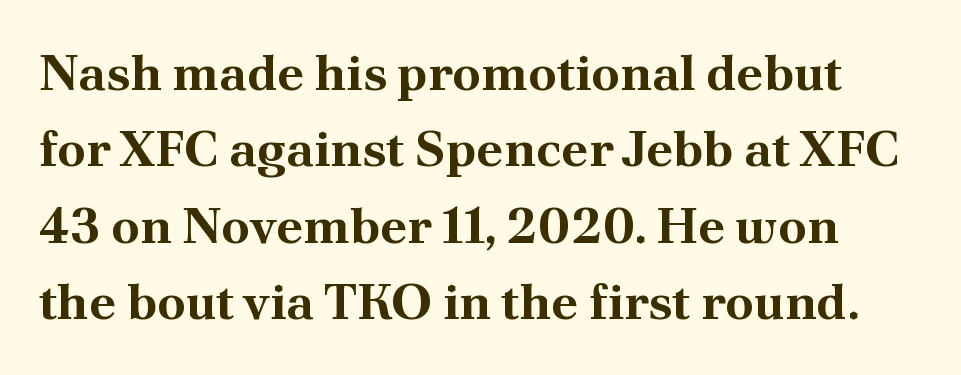
Q: Is the text bold? A: Yes.
Q: Is the text italic (slanted)? A: No, it is upright.
Q: Is the typeface a serif or a sans-serif typeface? A: Serif.
Q: Is the text underlined? A: No.
Q: Is the spacing between letters normal or unusually wide? A: Normal.
Q: Is the spacing between lines tight, normal or loose? A: Normal.
Q: Width (condensed, normal, or wide)? A: Normal.
Q: Stroke contrast? A: Medium.
Q: x-height? A: Small.
Q: Monospaced? A: No.
